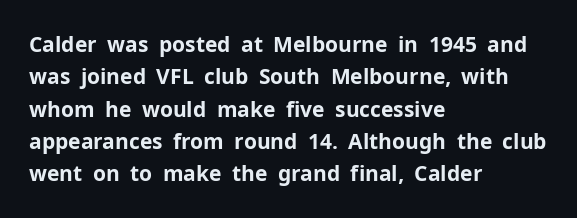
{"italic": "no", "bold": "yes", "underline": "no", "align": "left", "line_spacing": "normal", "line_spacing_ratio": 1.54, "letter_spacing": "normal", "letter_spacing_em": 0.0, "glyph_px": 21}
